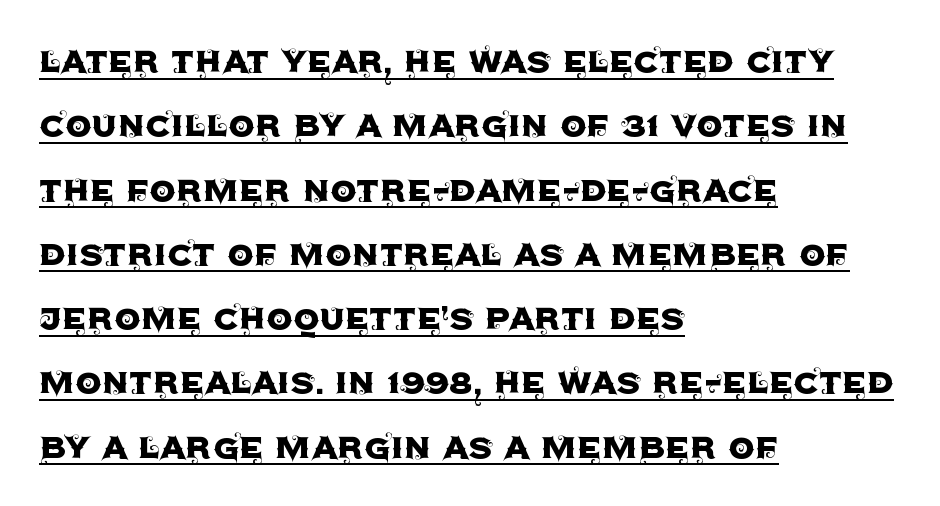
Q: Is the text italic (slanted)? A: No, it is upright.
Q: Is the typeface a serif or a sans-serif typeface? A: Sans-serif.
Q: Is the text underlined? A: Yes.
Q: How is the paragraph aligned? A: Left-aligned.
Q: Is the spacing between letters normal or unusually wide? A: Normal.
Q: Is the spacing between lines tight, normal or loose? A: Normal.
Q: Width (condensed, normal, or wide)? A: Normal.
Q: x-height? A: Large.
Q: Monospaced? A: No.
